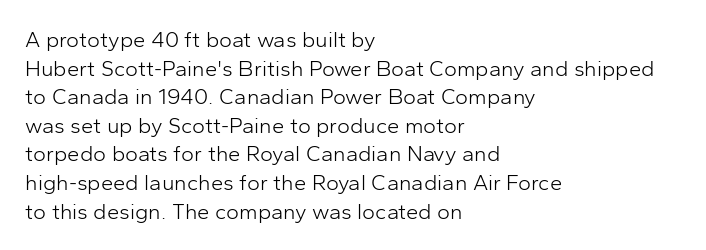
Q: Is the text bold? A: No.
Q: Is the text italic (slanted)? A: No, it is upright.
Q: Is the text underlined? A: No.
Q: How is the paragraph aligned? A: Left-aligned.
Q: Is the spacing between letters normal or unusually wide? A: Normal.
Q: Is the spacing between lines tight, normal or loose? A: Normal.
